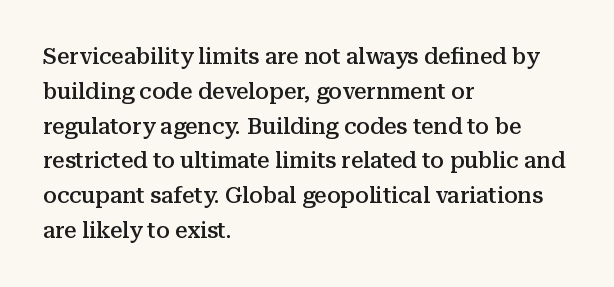
Q: Is the text bold? A: Semi-bold.
Q: Is the text italic (slanted)? A: No, it is upright.
Q: Is the text underlined? A: No.
Q: How is the paragraph aligned? A: Left-aligned.
Q: Is the spacing between letters normal or unusually wide? A: Normal.
Q: Is the spacing between lines tight, normal or loose? A: Normal.
